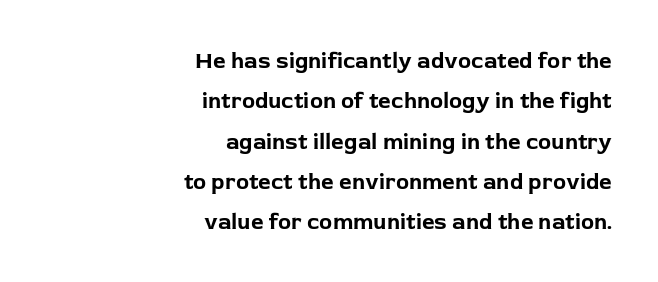
The image shows 22 px bold type, upright; set right-aligned, line spacing 1.83x, normal letter spacing, not underlined.
